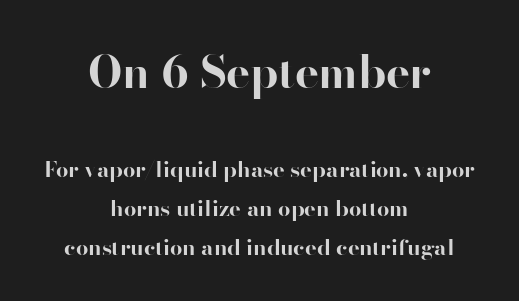
Q: Is the text bold? A: Yes.
Q: Is the text italic (slanted)? A: No, it is upright.
Q: Is the typeface a serif or a sans-serif typeface? A: Sans-serif.
Q: Is the text underlined? A: No.
Q: How is the paragraph aligned? A: Centered.
Q: Is the spacing between letters normal or unusually wide? A: Normal.
Q: Which block of text is set in a larger size, the first (top) or the second (bottom)? A: The first (top) one.
Q: Width (condensed, normal, or wide)? A: Normal.
Q: Stroke contrast? A: High.
Q: x-height? A: Small.
Q: Monospaced? A: No.
